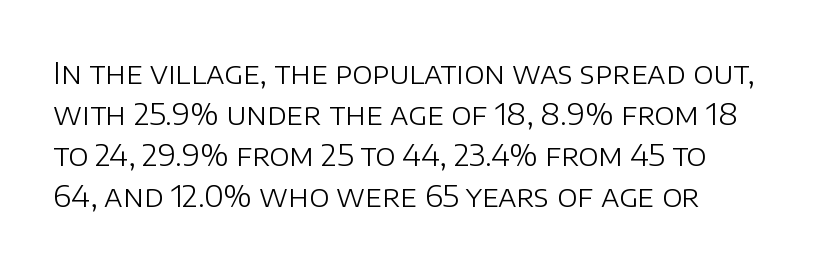
Q: Is the text bold? A: No.
Q: Is the text italic (slanted)? A: No, it is upright.
Q: Is the typeface a serif or a sans-serif typeface? A: Sans-serif.
Q: Is the text underlined? A: No.
Q: Is the spacing between letters normal or unusually wide? A: Normal.
Q: Is the spacing between lines tight, normal or loose? A: Normal.
Q: Width (condensed, normal, or wide)? A: Normal.
Q: Stroke contrast? A: Low.
Q: x-height? A: Large.
Q: Monospaced? A: No.
